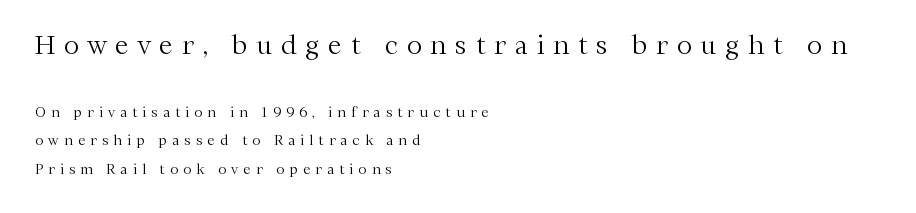
Beneath every word, the page is bare. Inter-character spacing is expanded well beyond the font's built-in metrics. Italic? Not at all — the glyphs are vertical. Alignment: flush left.
